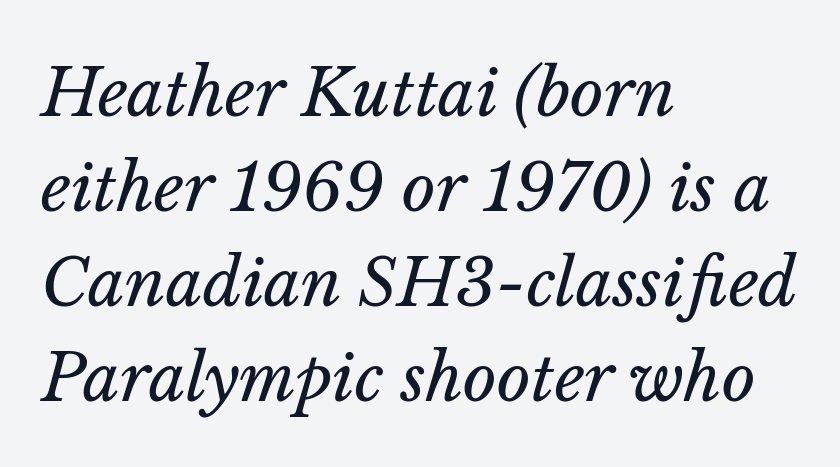
{"italic": "yes", "lean": "right", "slant_degrees": 14, "bold": "no", "weight": "regular", "width": "normal", "stroke_contrast": "low", "x_height": "medium", "monospaced": "no", "underline": "no", "align": "left", "line_spacing": "normal", "line_spacing_ratio": 1.46, "letter_spacing": "normal", "letter_spacing_em": 0.0, "glyph_px": 65}
